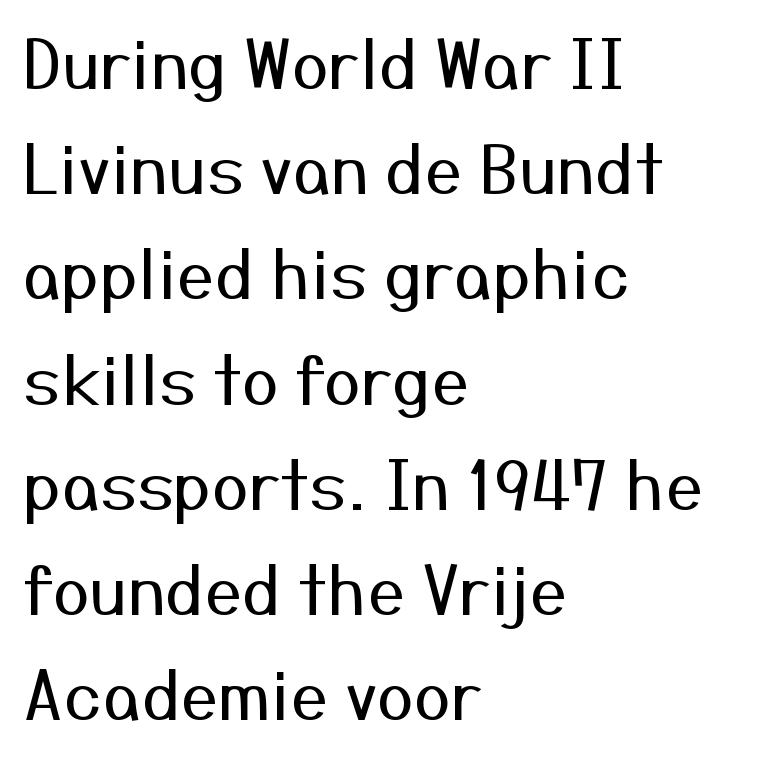
Q: Is the text bold? A: No.
Q: Is the text italic (slanted)? A: No, it is upright.
Q: Is the typeface a serif or a sans-serif typeface? A: Sans-serif.
Q: Is the text underlined? A: No.
Q: How is the paragraph aligned? A: Left-aligned.
Q: Is the spacing between letters normal or unusually wide? A: Normal.
Q: Is the spacing between lines tight, normal or loose? A: Normal.
Q: Width (condensed, normal, or wide)? A: Normal.
Q: Stroke contrast? A: Medium.
Q: x-height? A: Medium.
Q: Monospaced? A: No.
